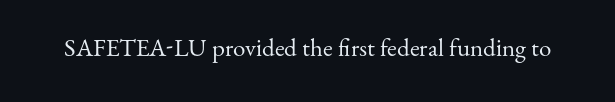
{"italic": "no", "bold": "no", "underline": "no", "letter_spacing": "normal", "letter_spacing_em": 0.0, "glyph_px": 25}
